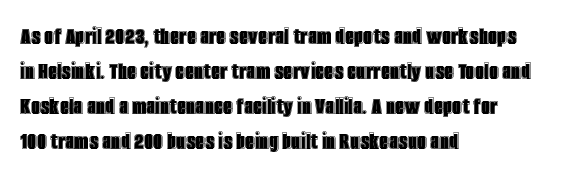
Upright lettering throughout. A classic flush-left, rag-right setting is used for this passage. Underlining? Definitely not there. The passage shown stacks its lines at a standard gap. The letterforms sit shoulder to shoulder at normal distance.
